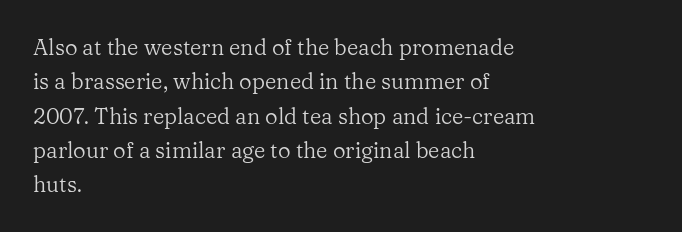
Q: Is the text bold? A: No.
Q: Is the text italic (slanted)? A: No, it is upright.
Q: Is the text underlined? A: No.
Q: How is the paragraph aligned? A: Left-aligned.
Q: Is the spacing between letters normal or unusually wide? A: Normal.
Q: Is the spacing between lines tight, normal or loose? A: Normal.
